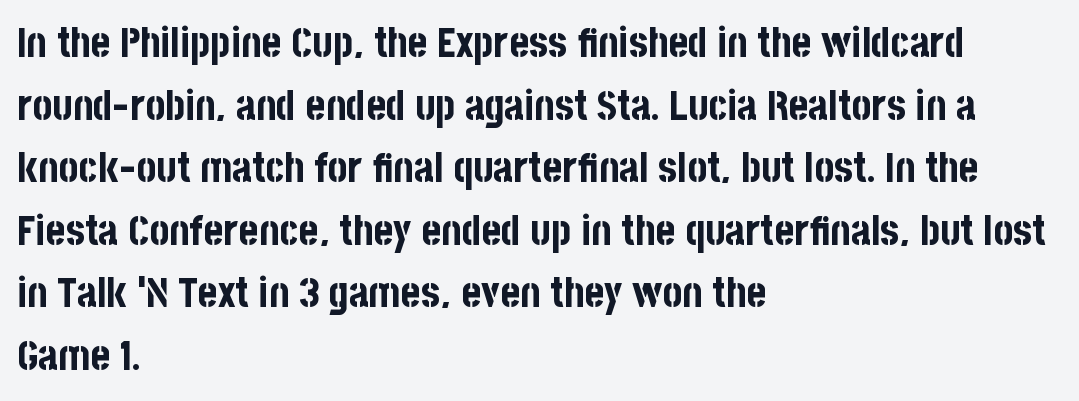
The designer went with a sans here, leaving each stem footless. The horizontal fit of the characters is conventional and even. This sample has the flowing, uneven cadence of proportional lettering. Every stem runs plumb, perpendicular to the baseline.
